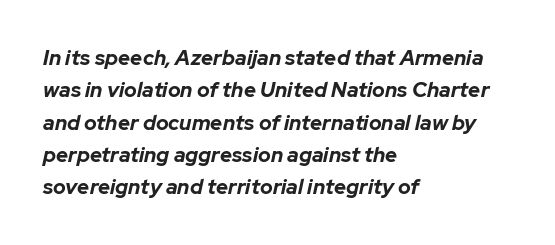
Q: Is the text bold? A: Yes.
Q: Is the text italic (slanted)? A: Yes, it leans right by about 12 degrees.
Q: Is the text underlined? A: No.
Q: How is the paragraph aligned? A: Left-aligned.
Q: Is the spacing between letters normal or unusually wide? A: Normal.
Q: Is the spacing between lines tight, normal or loose? A: Normal.
